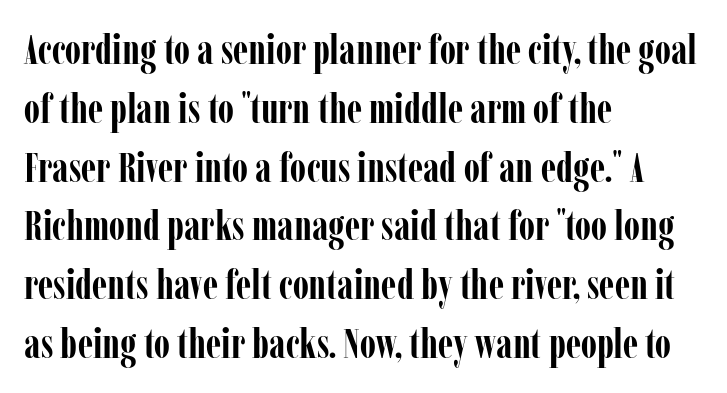
{"serif": "yes", "italic": "no", "bold": "yes", "weight": "semibold", "width": "condensed", "stroke_contrast": "low", "x_height": "medium", "monospaced": "no", "underline": "no", "align": "left", "line_spacing": "normal", "line_spacing_ratio": 1.4, "letter_spacing": "normal", "letter_spacing_em": 0.0, "glyph_px": 42}
